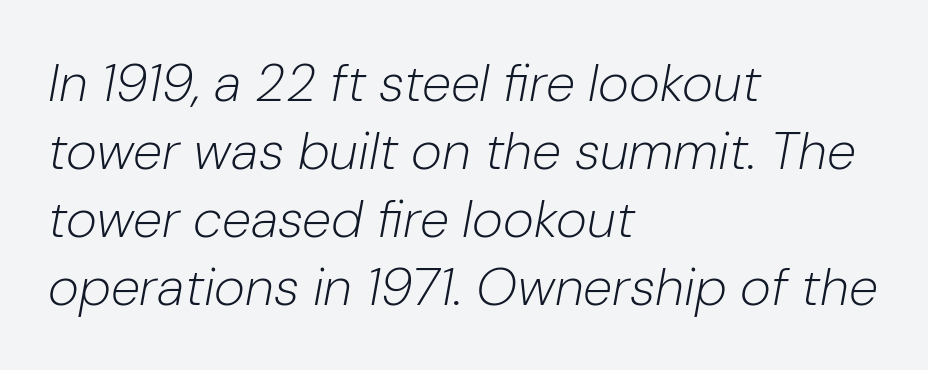
Rows of type keep a routine distance in the vertical direction. This sample has the flowing, uneven cadence of proportional lettering. The gaps between neighbouring characters are ordinary and unremarkable. Compared with a centered layout, this one pins lines to the left instead. The baseline area is clear.
